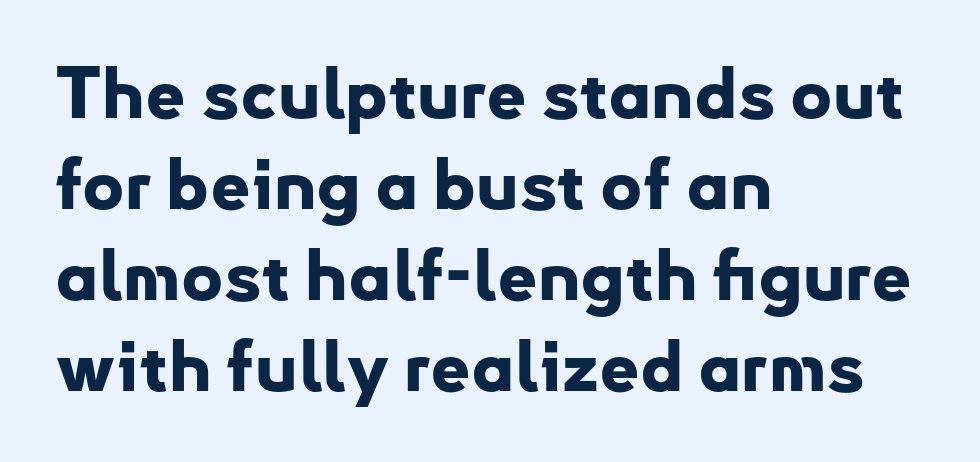
{"serif": "no", "italic": "no", "bold": "yes", "weight": "bold", "width": "normal", "stroke_contrast": "low", "x_height": "small", "monospaced": "no", "underline": "no", "align": "left", "line_spacing": "normal", "line_spacing_ratio": 1.28, "letter_spacing": "normal", "letter_spacing_em": 0.0, "glyph_px": 71}
